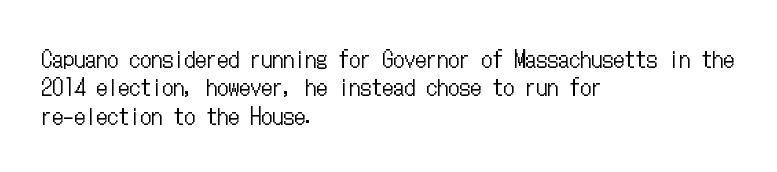
{"italic": "no", "bold": "no", "underline": "no", "align": "left", "line_spacing": "normal", "line_spacing_ratio": 1.29, "letter_spacing": "normal", "letter_spacing_em": 0.0, "glyph_px": 22}
